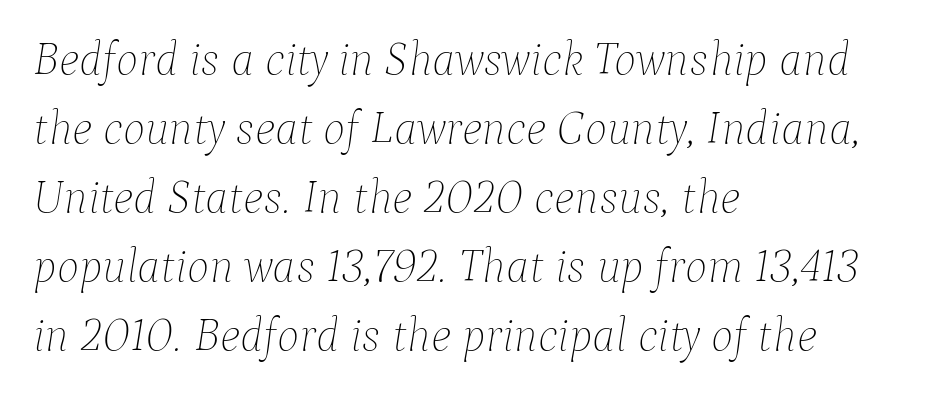
{"italic": "yes", "lean": "right", "slant_degrees": 9, "bold": "no", "weight": "thin", "width": "normal", "stroke_contrast": "low", "x_height": "medium", "monospaced": "no", "underline": "no", "align": "left", "line_spacing": "normal", "line_spacing_ratio": 1.47, "letter_spacing": "normal", "letter_spacing_em": 0.0, "glyph_px": 47}
